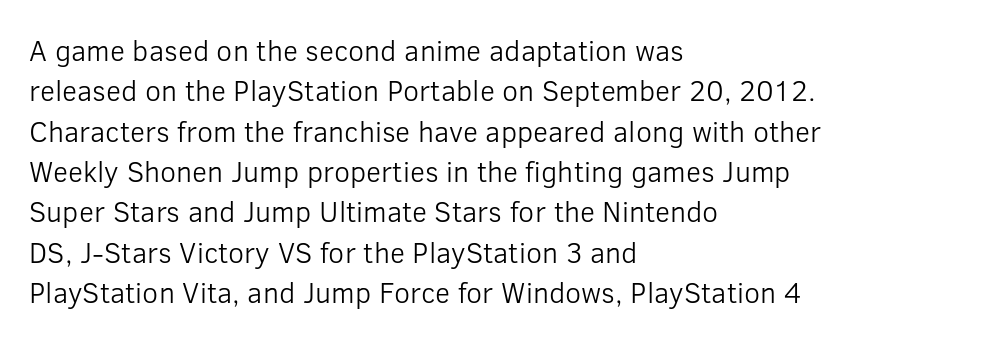
Q: Is the text bold? A: No.
Q: Is the text italic (slanted)? A: No, it is upright.
Q: Is the typeface a serif or a sans-serif typeface? A: Sans-serif.
Q: Is the text underlined? A: No.
Q: How is the paragraph aligned? A: Left-aligned.
Q: Is the spacing between letters normal or unusually wide? A: Normal.
Q: Is the spacing between lines tight, normal or loose? A: Normal.
Q: Width (condensed, normal, or wide)? A: Normal.
Q: Stroke contrast? A: Low.
Q: x-height? A: Medium.
Q: Monospaced? A: No.
